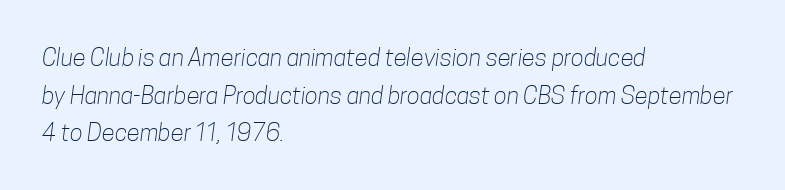
{"bold": "no", "underline": "no", "align": "left", "line_spacing": "normal", "line_spacing_ratio": 1.57, "letter_spacing": "normal", "letter_spacing_em": 0.0, "glyph_px": 24}
